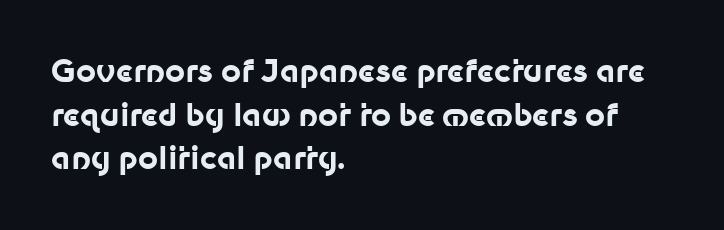
Q: Is the text bold? A: Yes.
Q: Is the text italic (slanted)? A: No, it is upright.
Q: Is the typeface a serif or a sans-serif typeface? A: Sans-serif.
Q: Is the text underlined? A: No.
Q: How is the paragraph aligned? A: Left-aligned.
Q: Is the spacing between letters normal or unusually wide? A: Normal.
Q: Is the spacing between lines tight, normal or loose? A: Normal.
Q: Width (condensed, normal, or wide)? A: Normal.
Q: Stroke contrast? A: Low.
Q: x-height? A: Medium.
Q: Monospaced? A: No.
